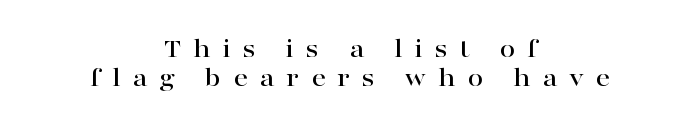
Q: Is the text italic (slanted)? A: No, it is upright.
Q: Is the typeface a serif or a sans-serif typeface? A: Serif.
Q: Is the text underlined? A: No.
Q: How is the paragraph aligned? A: Centered.
Q: Is the spacing between letters normal or unusually wide? A: Unusually wide.
Q: Is the spacing between lines tight, normal or loose? A: Tight.
Q: Width (condensed, normal, or wide)? A: Wide.
Q: Stroke contrast? A: High.
Q: x-height? A: Medium.
Q: Monospaced? A: No.
